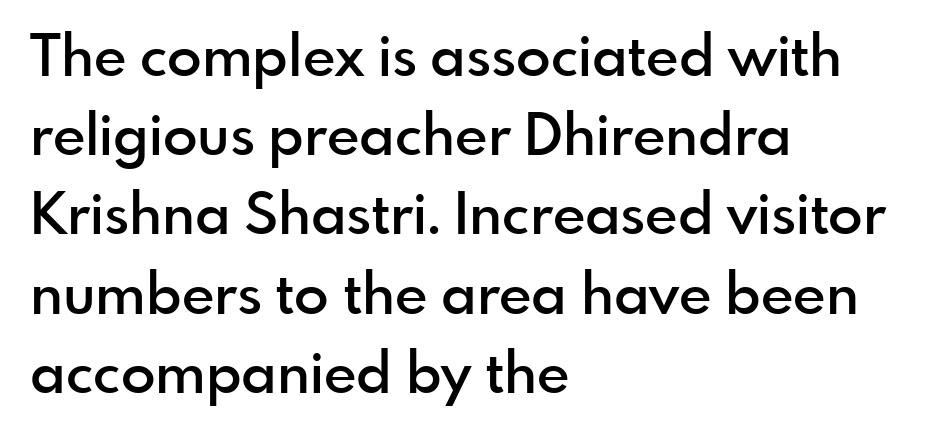
Q: Is the text bold? A: Semi-bold.
Q: Is the text italic (slanted)? A: No, it is upright.
Q: Is the typeface a serif or a sans-serif typeface? A: Sans-serif.
Q: Is the text underlined? A: No.
Q: How is the paragraph aligned? A: Left-aligned.
Q: Is the spacing between letters normal or unusually wide? A: Normal.
Q: Is the spacing between lines tight, normal or loose? A: Normal.
Q: Width (condensed, normal, or wide)? A: Normal.
Q: x-height? A: Small.
Q: Monospaced? A: No.
